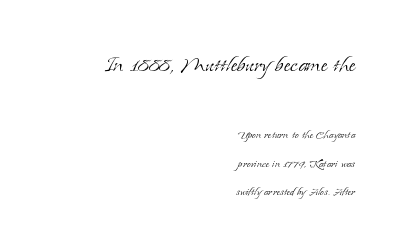
{"bold": "no", "underline": "no", "align": "right", "line_spacing": "loose", "line_spacing_ratio": 2.05, "letter_spacing": "normal", "letter_spacing_em": 0.0, "larger_block": "first", "size_ratio": 1.93, "glyph_px": 27}
